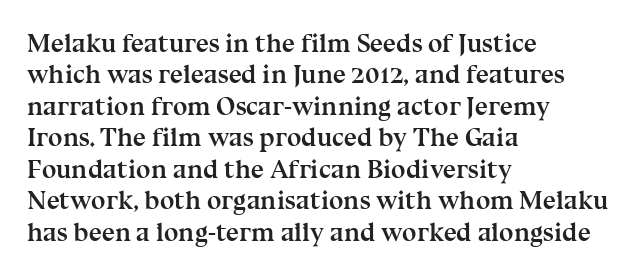
{"italic": "no", "bold": "yes", "underline": "no", "align": "left", "line_spacing_ratio": 1.21, "letter_spacing": "normal", "letter_spacing_em": 0.0, "glyph_px": 26}
